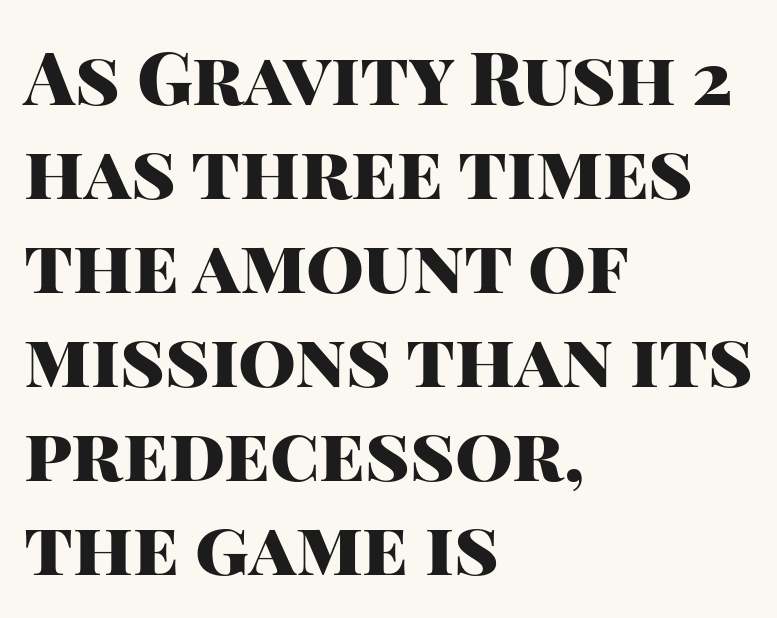
The image shows 74 px heavy sans-serif type, upright; set left-aligned, normal line spacing (1.27x), normal letter spacing, not underlined; high stroke contrast and a large x-height.
